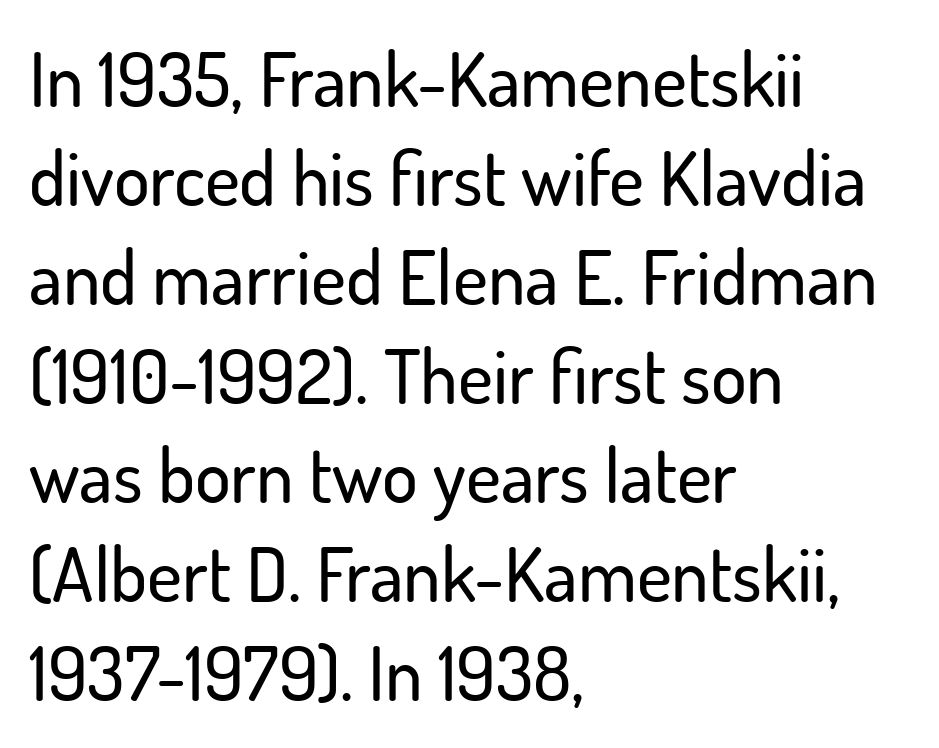
The image shows 75 px sans-serif type, upright; set left-aligned, normal line spacing (1.32x), normal letter spacing, not underlined; low stroke contrast and a small x-height.
